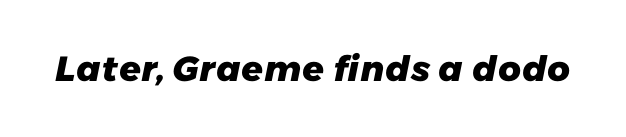
Is the letter spacing exaggerated? No — it looks like the ordinary default. I'd call this a sans setting — the letters go barefoot. Underline: absent. The rendering uses natural spacing where letterforms have individual widths. Thick stems and heavy bowls — unmistakably bold.
